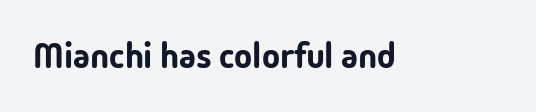
Q: Is the text italic (slanted)? A: No, it is upright.
Q: Is the typeface a serif or a sans-serif typeface? A: Sans-serif.
Q: Is the text underlined? A: No.
Q: Is the spacing between letters normal or unusually wide? A: Normal.
Q: Width (condensed, normal, or wide)? A: Normal.
Q: Stroke contrast? A: Low.
Q: x-height? A: Medium.
Q: Monospaced? A: No.
